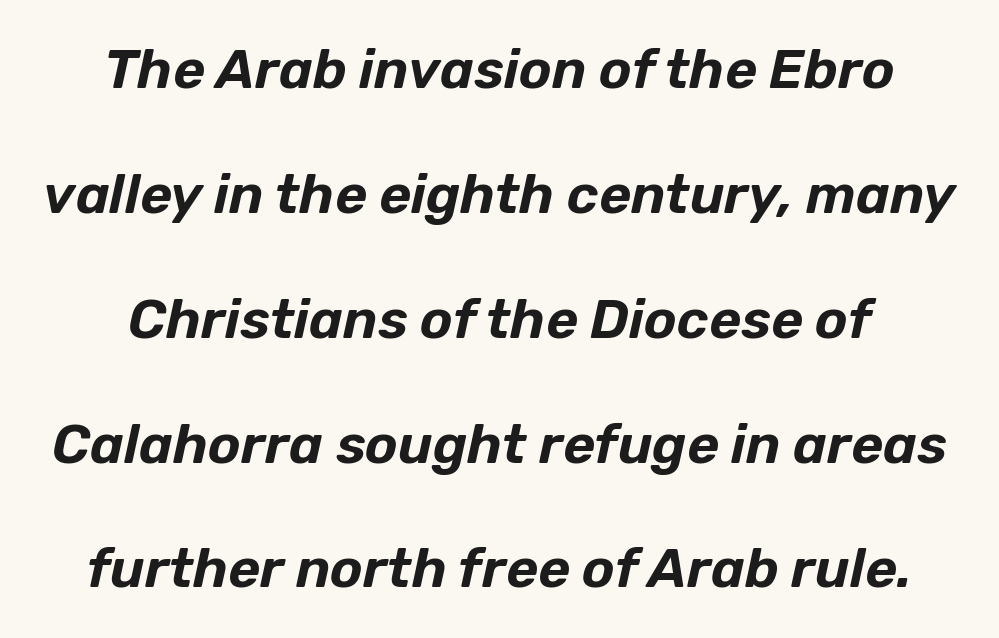
{"italic": "yes", "lean": "right", "slant_degrees": 12, "width": "normal", "stroke_contrast": "low", "x_height": "medium", "monospaced": "no", "underline": "no", "line_spacing": "loose", "line_spacing_ratio": 2.27, "letter_spacing": "normal", "letter_spacing_em": 0.0, "glyph_px": 55}
